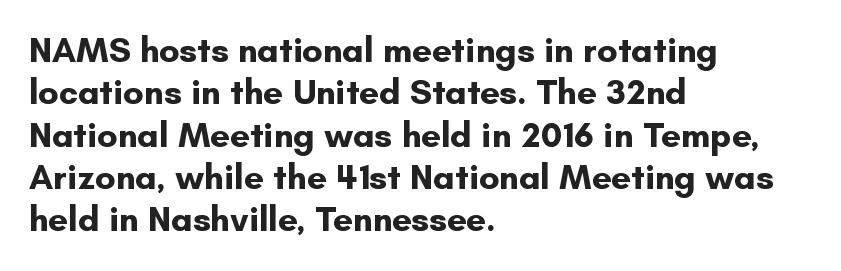
Q: Is the text bold? A: Yes.
Q: Is the text italic (slanted)? A: No, it is upright.
Q: Is the typeface a serif or a sans-serif typeface? A: Sans-serif.
Q: Is the text underlined? A: No.
Q: How is the paragraph aligned? A: Left-aligned.
Q: Is the spacing between letters normal or unusually wide? A: Normal.
Q: Width (condensed, normal, or wide)? A: Normal.
Q: Stroke contrast? A: Low.
Q: x-height? A: Small.
Q: Monospaced? A: No.
